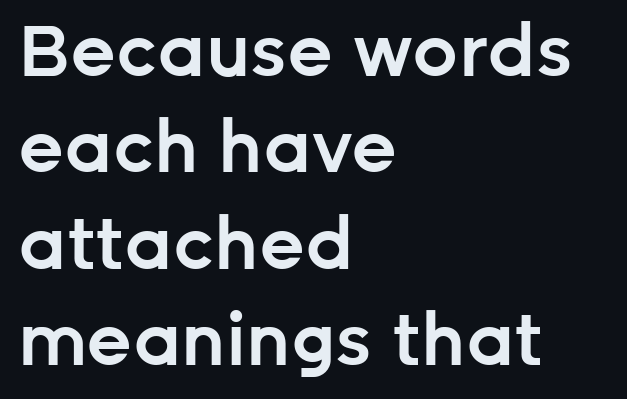
Q: Is the text bold? A: Semi-bold.
Q: Is the text italic (slanted)? A: No, it is upright.
Q: Is the typeface a serif or a sans-serif typeface? A: Sans-serif.
Q: Is the text underlined? A: No.
Q: How is the paragraph aligned? A: Left-aligned.
Q: Is the spacing between letters normal or unusually wide? A: Normal.
Q: Is the spacing between lines tight, normal or loose? A: Normal.
Q: Width (condensed, normal, or wide)? A: Normal.
Q: Stroke contrast? A: Low.
Q: x-height? A: Medium.
Q: Monospaced? A: No.
